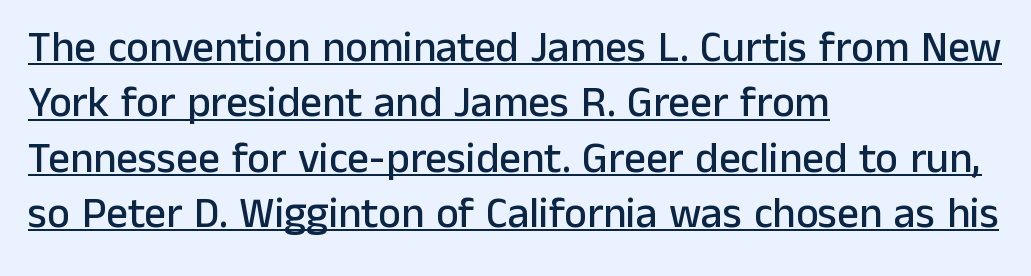
Q: Is the text italic (slanted)? A: No, it is upright.
Q: Is the typeface a serif or a sans-serif typeface? A: Sans-serif.
Q: Is the text underlined? A: Yes.
Q: How is the paragraph aligned? A: Left-aligned.
Q: Is the spacing between letters normal or unusually wide? A: Normal.
Q: Is the spacing between lines tight, normal or loose? A: Normal.
Q: Width (condensed, normal, or wide)? A: Normal.
Q: Stroke contrast? A: Low.
Q: x-height? A: Medium.
Q: Monospaced? A: No.
